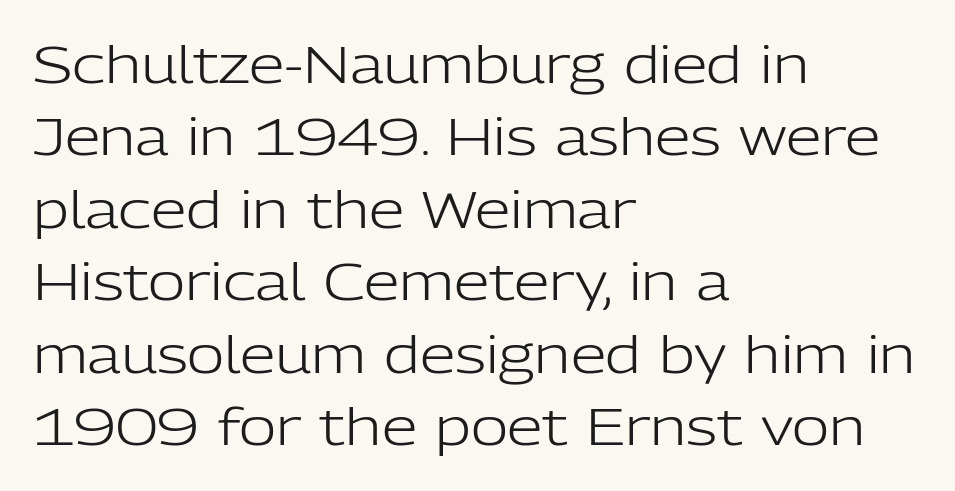
The image shows 51 px light sans-serif type, upright; set left-aligned, normal line spacing (1.42x), normal letter spacing, not underlined; low stroke contrast and a medium x-height.
